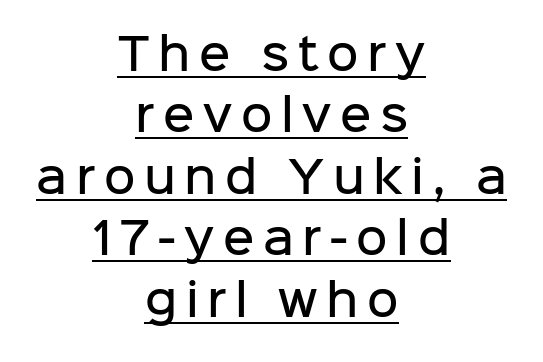
The face used here is proportionally spaced, like ordinary book or web type. Quick note: underline on. How are the letters spaced? Widely, with obvious added tracking. The lettering stays uniformly vertical, giving the passage a roman look. Regarding leading, the lines here are spaced in the standard way. Leftover space on each line is divided equally before and after the words.
